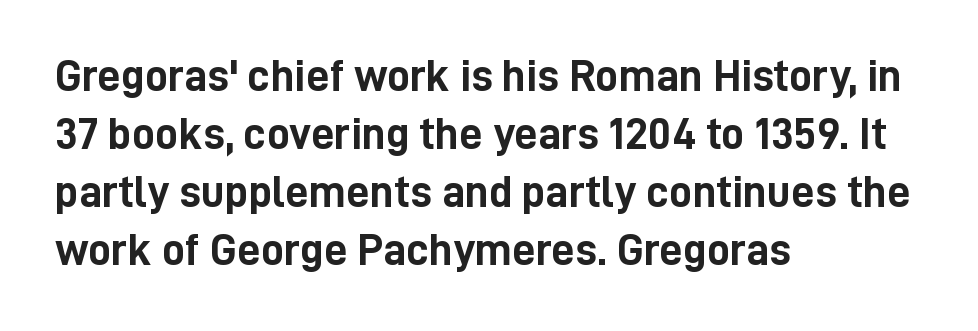
The image shows 46 px semibold, condensed sans-serif type, upright; set left-aligned, normal line spacing (1.26x), normal letter spacing, not underlined; low stroke contrast and a medium x-height.
